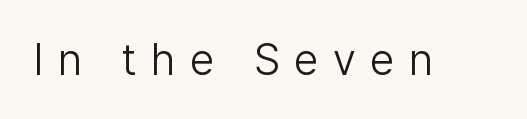
The image shows 44 px light sans-serif type, upright; set unusually wide letter spacing (+0.33 em), not underlined; low stroke contrast and a medium x-height.
